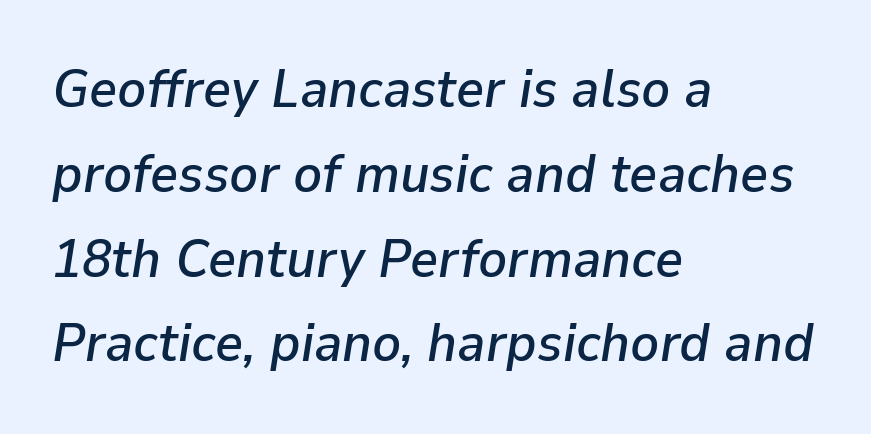
Slant detected: the letters are inclined. Underline: absent. Visually the block forms a straight wall on the left and a jagged coastline on the right. Characters follow at the spacing the type designer built in. Spacing verdict: proportional, widths tailored to each character.
